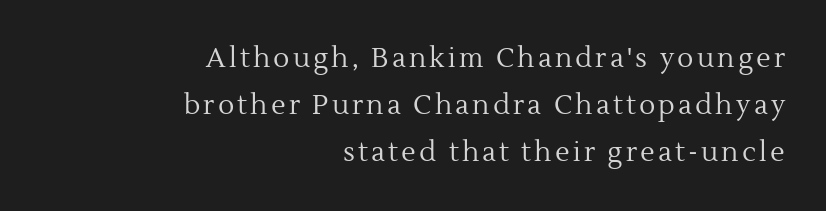
Is the type heavy? It reads as light-to-regular instead. The lettering holds an erect, upright posture throughout. Does the copy run flush right? Yes — the right margin is perfectly even. Type without underlining.
